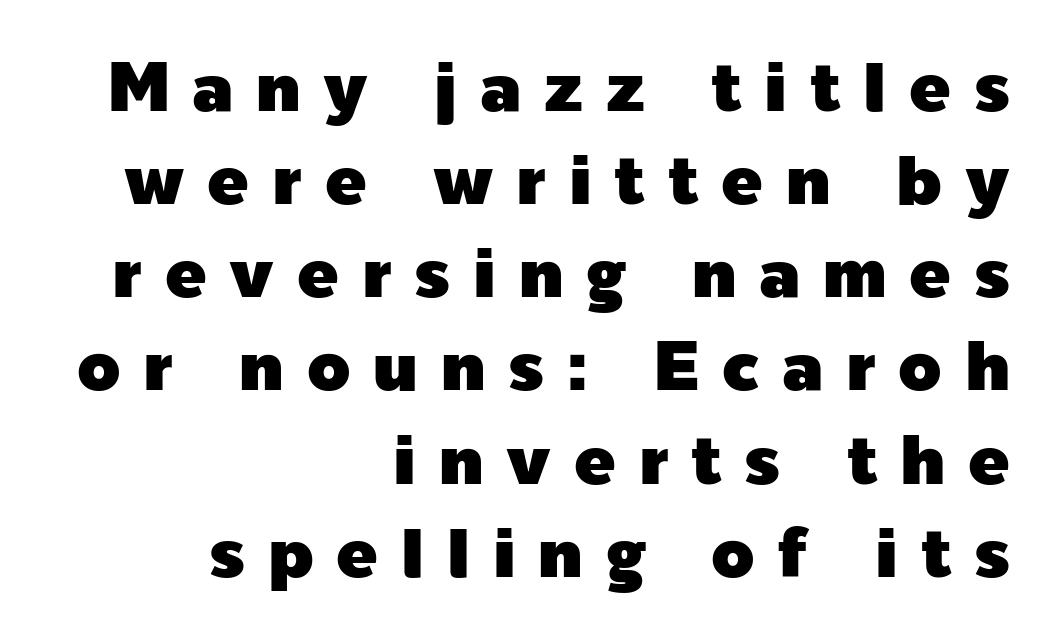
Someone cranked the tracking dial way up on this one. The designer went with a sans here, leaving each stem footless. Upright lettering throughout. Compared with a flush-left layout, this one pins lines to the opposite, right side.
